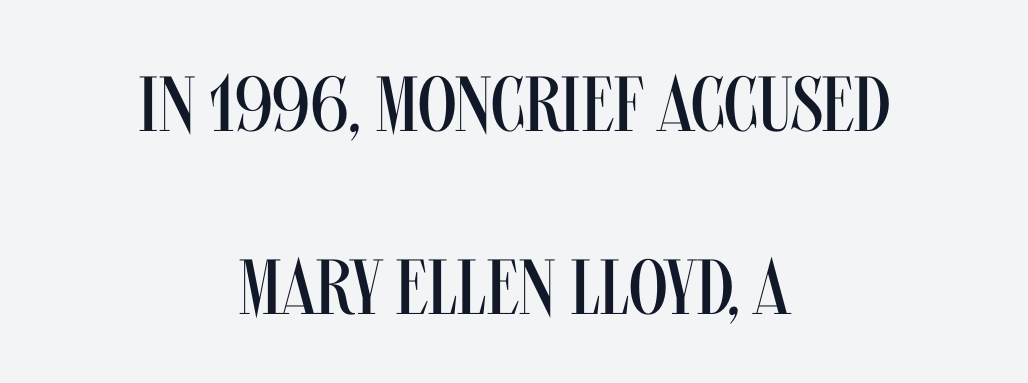
The image shows 78 px regular-weight, condensed sans-serif type, upright; set centered, loose line spacing (2.34x), normal letter spacing, not underlined; medium stroke contrast and a large x-height.
